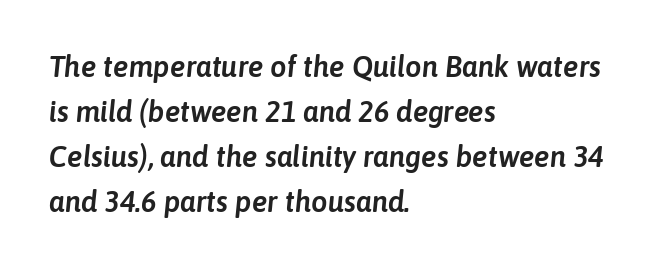
The image shows 29 px text type, italic (leaning right); set left-aligned, normal line spacing (1.55x), normal letter spacing, not underlined; low stroke contrast and a medium x-height.
